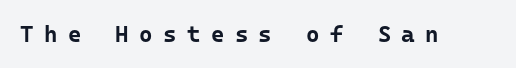
{"italic": "no", "bold": "yes", "underline": "no", "letter_spacing": "wide", "letter_spacing_em": 0.45, "glyph_px": 23}
